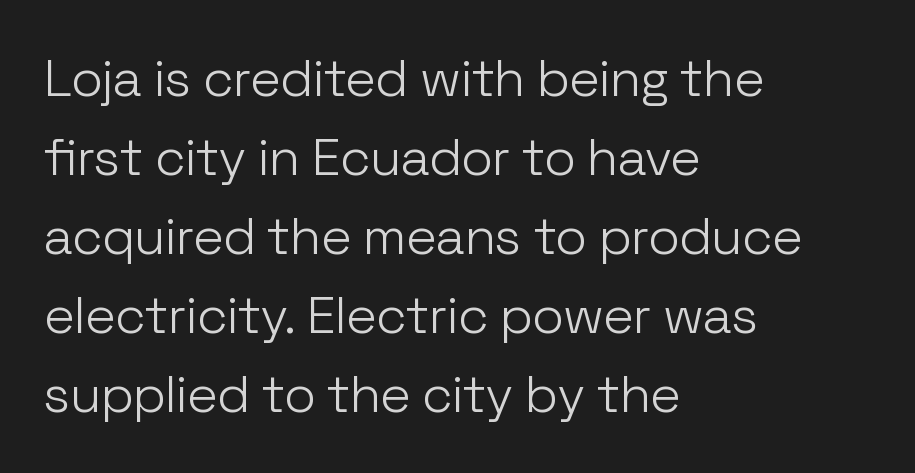
Q: Is the text bold? A: No.
Q: Is the text italic (slanted)? A: No, it is upright.
Q: Is the typeface a serif or a sans-serif typeface? A: Sans-serif.
Q: Is the text underlined? A: No.
Q: How is the paragraph aligned? A: Left-aligned.
Q: Is the spacing between letters normal or unusually wide? A: Normal.
Q: Is the spacing between lines tight, normal or loose? A: Normal.
Q: Width (condensed, normal, or wide)? A: Normal.
Q: Stroke contrast? A: Low.
Q: x-height? A: Medium.
Q: Monospaced? A: No.
